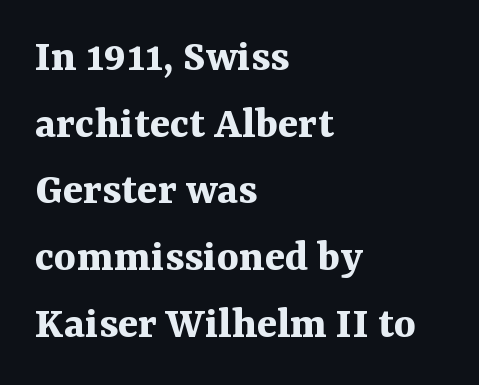
{"serif": "yes", "italic": "no", "bold": "yes", "weight": "bold", "width": "normal", "stroke_contrast": "medium", "x_height": "medium", "monospaced": "no", "underline": "no", "align": "left", "line_spacing": "normal", "line_spacing_ratio": 1.42, "letter_spacing": "normal", "letter_spacing_em": 0.0, "glyph_px": 47}
